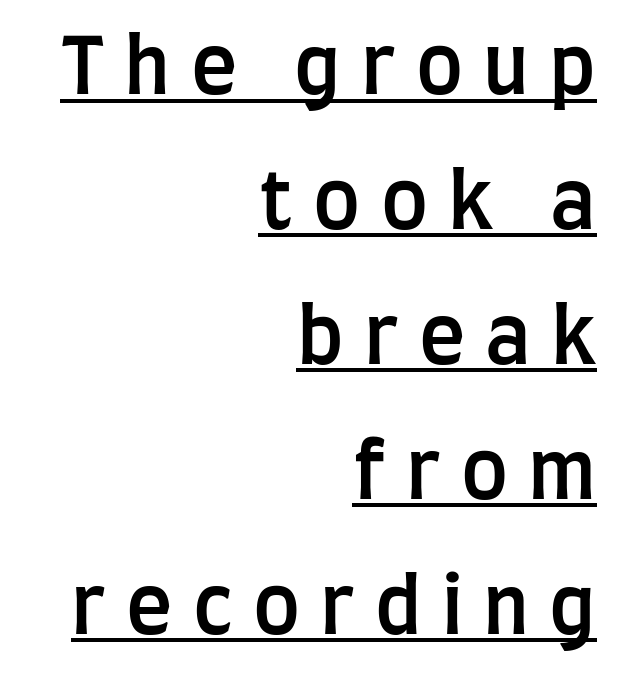
{"serif": "no", "italic": "no", "bold": "semi", "weight": "semibold", "width": "condensed", "stroke_contrast": "low", "x_height": "large", "monospaced": "no", "underline": "yes", "align": "right", "line_spacing_ratio": 1.73, "letter_spacing": "wide", "letter_spacing_em": 0.26, "glyph_px": 78}
